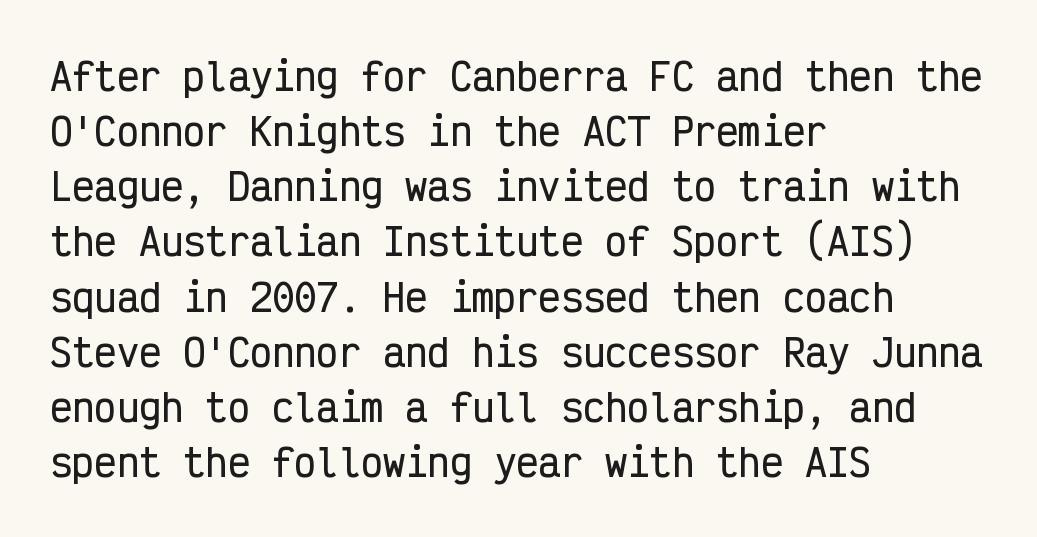
The image shows 37 px condensed sans-serif type, upright, monospaced; set left-aligned, normal line spacing (1.49x), normal letter spacing, not underlined; low stroke contrast and a medium x-height.
